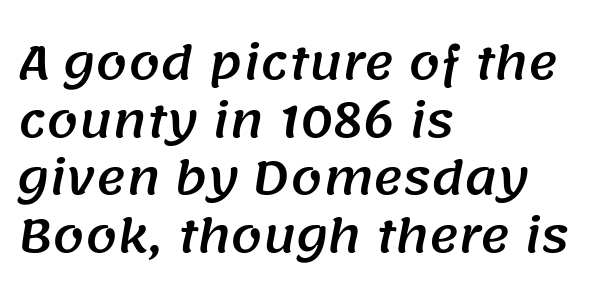
{"serif": "no", "width": "normal", "stroke_contrast": "medium", "x_height": "large", "monospaced": "no", "underline": "no", "align": "left", "line_spacing": "normal", "line_spacing_ratio": 1.28, "letter_spacing": "normal", "letter_spacing_em": 0.0, "glyph_px": 45}
